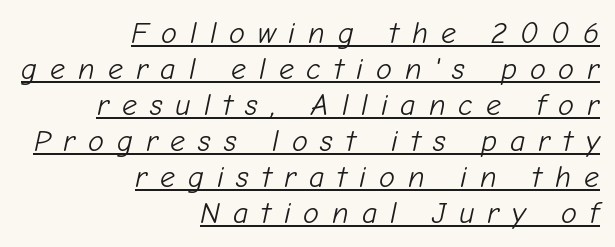
The image shows 30 px light type, italic (leaning right); set right-aligned, line spacing 1.2x, unusually wide letter spacing (+0.43 em), underlined; low stroke contrast and a medium x-height.
